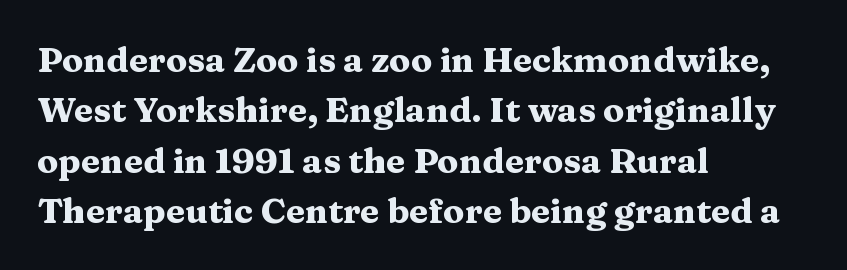
The image shows 35 px heavy, wide serif type, upright; set left-aligned, normal line spacing (1.44x), normal letter spacing, not underlined; medium stroke contrast and a medium x-height.
